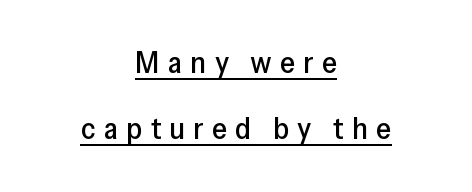
The image shows 31 px sans-serif type, upright; set centered, loose line spacing (2.13x), unusually wide letter spacing (+0.26 em), underlined; low stroke contrast and a medium x-height.
